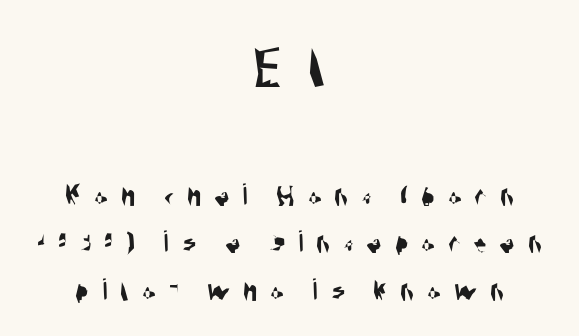
Q: Is the typeface a serif or a sans-serif typeface? A: Sans-serif.
Q: Is the text underlined? A: No.
Q: How is the paragraph aligned? A: Centered.
Q: Is the spacing between letters normal or unusually wide? A: Unusually wide.
Q: Is the spacing between lines tight, normal or loose? A: Normal.
Q: Which block of text is set in a larger size, the first (top) or the second (bottom)? A: The first (top) one.
Q: Width (condensed, normal, or wide)? A: Condensed.
Q: Stroke contrast? A: Medium.
Q: x-height? A: Large.
Q: Monospaced? A: No.
